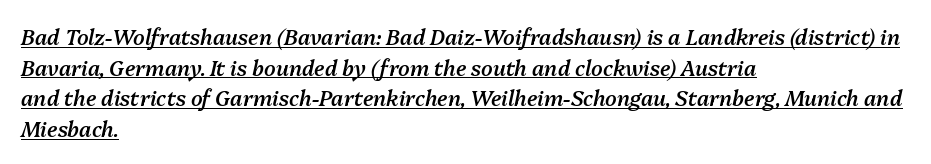
The rendering anchors every line to the left-hand side. Short note: letters normally spaced. The space between consecutive lines is moderate. Looks like someone drew a line under every word here. This sample uses an oblique cut, with every glyph tilted off the vertical. The face used here is a semibold: visibly heavier than regular, lighter than bold.
